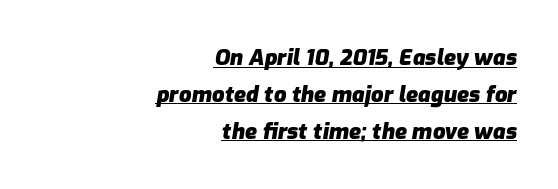
This sample uses an oblique cut, with every glyph tilted off the vertical. Stroke thickness is high; the sample reads as a true bold. The passage shown is underscored from start to finish. Does the leading feel generous? No, just average. Right-aligned paragraph, ragged on the left. In terms of letterspacing, this is plain default setting.
